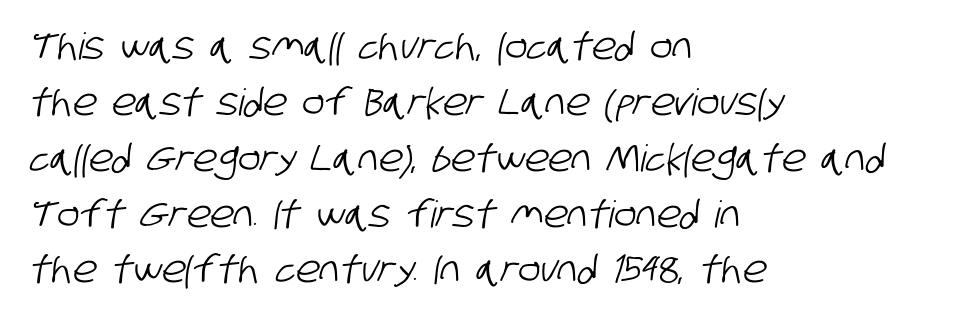
Think of a printed novel: that variable character pitch is what you see here. Rule under the text: the space is simply empty. Is there much room between lines? A standard amount, neither cramped nor airy. Grotesque or geometric, the face here clearly has no serifs. Short and long lines alike share a common starting point at left. You could call the tracking neutral — neither tight nor loose.
